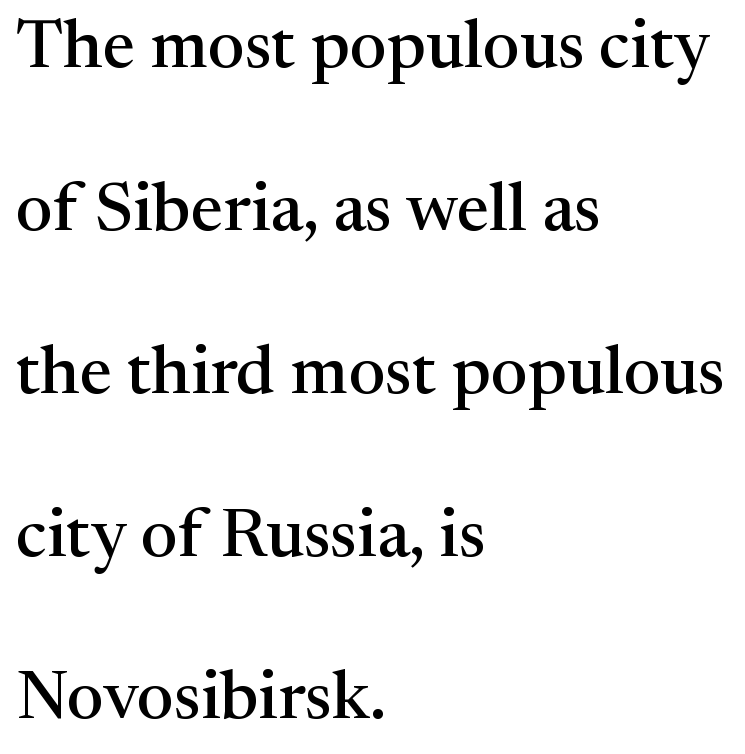
{"serif": "yes", "italic": "no", "width": "normal", "stroke_contrast": "medium", "x_height": "medium", "monospaced": "no", "underline": "no", "align": "left", "line_spacing": "loose", "line_spacing_ratio": 2.36, "letter_spacing": "normal", "letter_spacing_em": 0.0, "glyph_px": 69}
